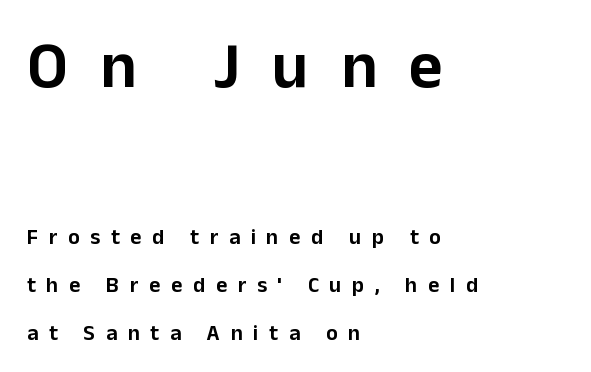
The image shows 66 px sans-serif type, upright; set left-aligned, loose line spacing (2.18x), unusually wide letter spacing (+0.48 em), not underlined; the first (top) block is 3.0x larger; low stroke contrast and a medium x-height.
